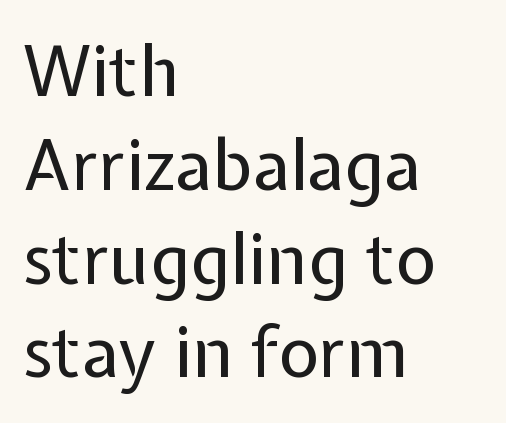
The image shows 70 px regular-weight sans-serif type, upright; set left-aligned, normal line spacing (1.34x), normal letter spacing, not underlined; low stroke contrast and a medium x-height.
